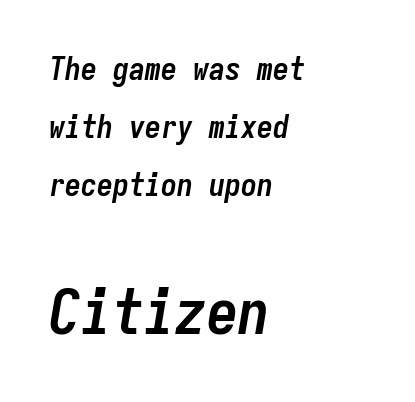
The specimen omits any rule beneath the text block's lines. Horizontally, the lines are justified to the leading edge only. A typesetter would mark this as italic. Heavy, bold letterforms. Compare the two chunks: the lower has the greater cap height.
